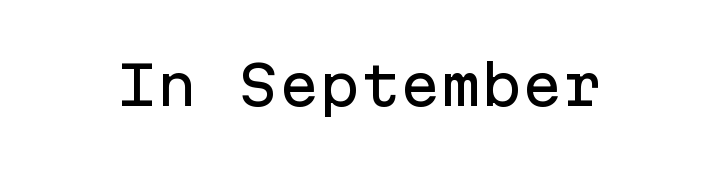
The image shows 54 px sans-serif type, upright, monospaced; set normal letter spacing, not underlined; low stroke contrast and a medium x-height.
